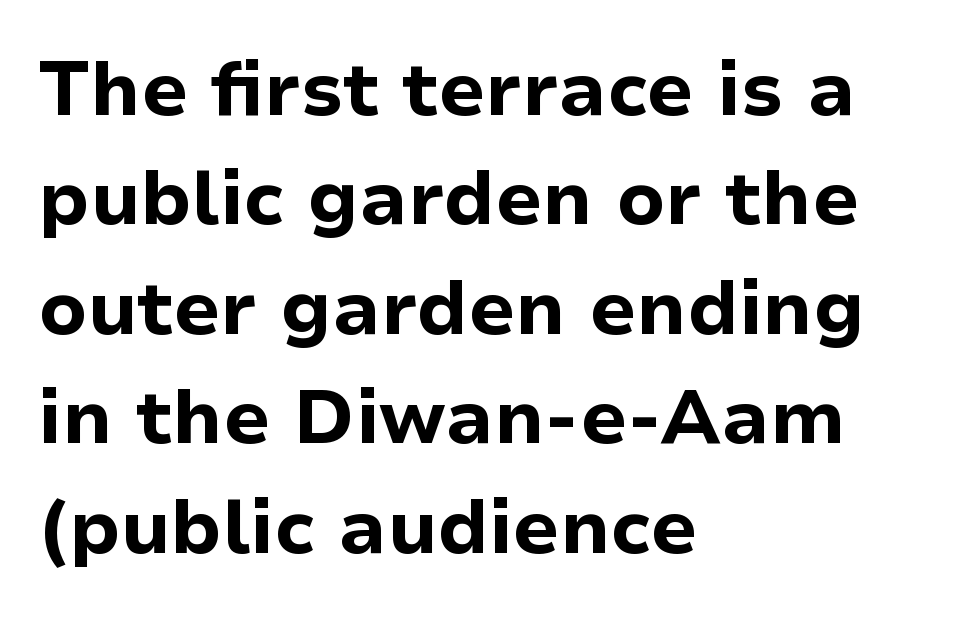
The image shows 76 px bold sans-serif type, upright; set left-aligned, normal line spacing (1.44x), normal letter spacing, not underlined; low stroke contrast and a medium x-height.
